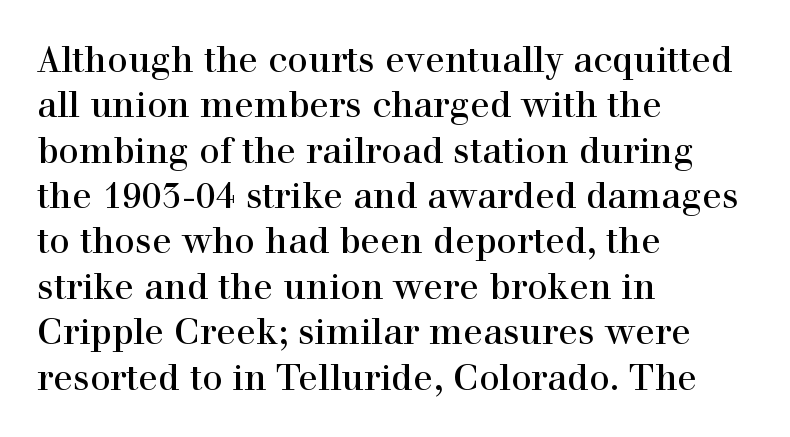
The image shows 36 px serif type, upright; set left-aligned, normal line spacing (1.26x), normal letter spacing, not underlined; a medium x-height.
